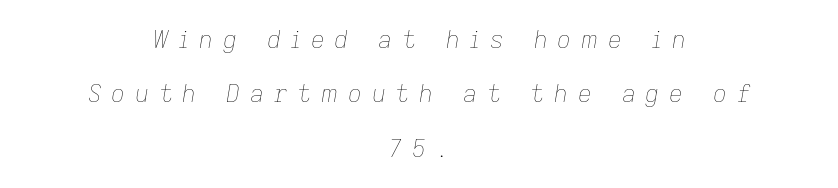
Q: Is the text bold? A: No.
Q: Is the text italic (slanted)? A: Yes, it leans right by about 9 degrees.
Q: Is the text underlined? A: No.
Q: How is the paragraph aligned? A: Centered.
Q: Is the spacing between letters normal or unusually wide? A: Unusually wide.
Q: Is the spacing between lines tight, normal or loose? A: Loose.
